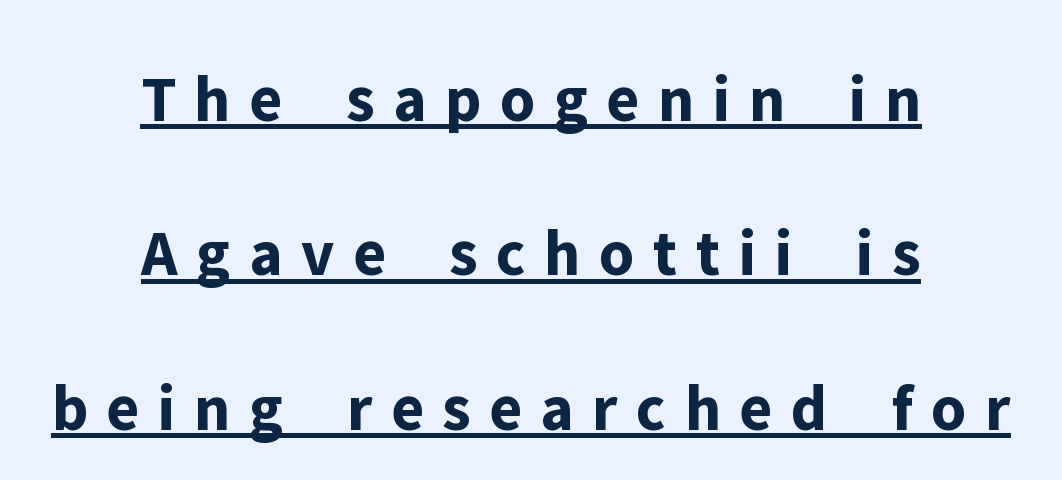
The image shows 66 px bold sans-serif type, upright; set centered, loose line spacing (2.34x), unusually wide letter spacing (+0.28 em), underlined; low stroke contrast and a medium x-height.
